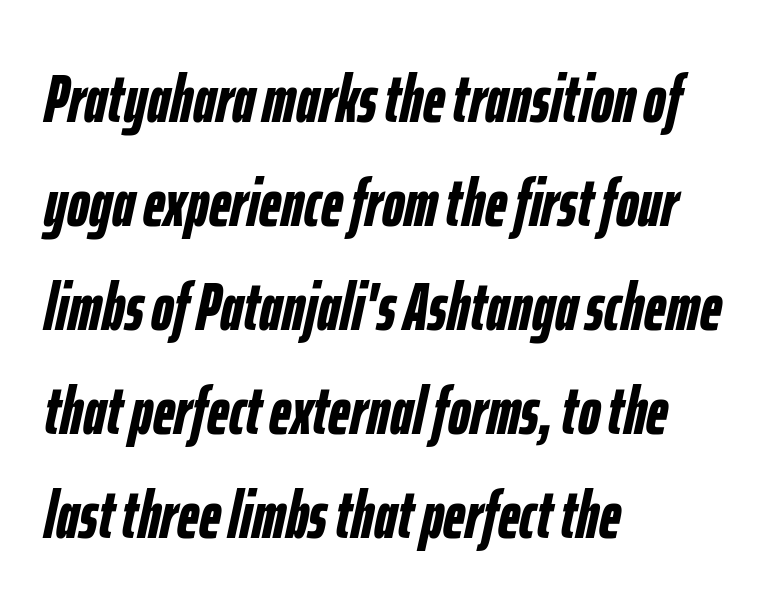
Where is the straight margin? On the left. Leading: standard. These lines are rendered in a variable-pitch font. Descenders hang freely into open space.
